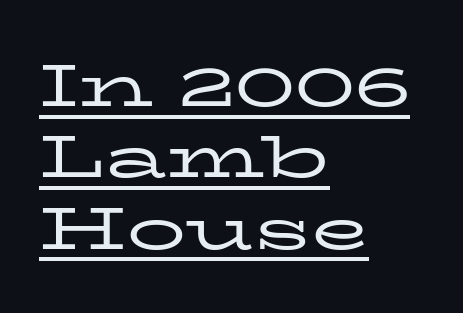
{"serif": "yes", "italic": "no", "bold": "no", "weight": "regular", "width": "wide", "stroke_contrast": "low", "x_height": "medium", "monospaced": "no", "underline": "yes", "align": "left", "line_spacing_ratio": 1.21, "letter_spacing": "normal", "letter_spacing_em": 0.0, "glyph_px": 59}
